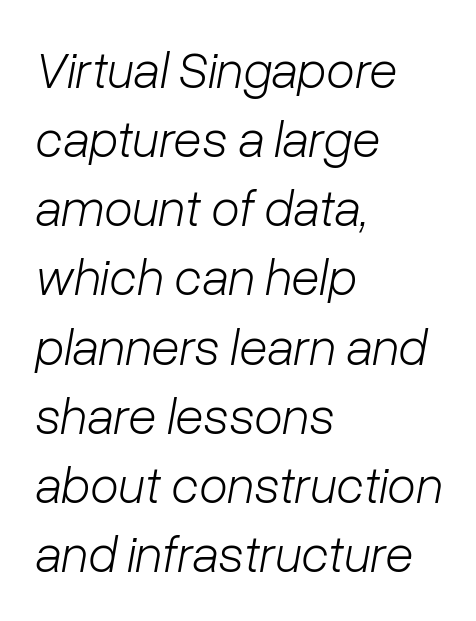
The image shows 52 px light type, italic (leaning right); set left-aligned, normal line spacing (1.33x), normal letter spacing, not underlined; low stroke contrast and a medium x-height.
